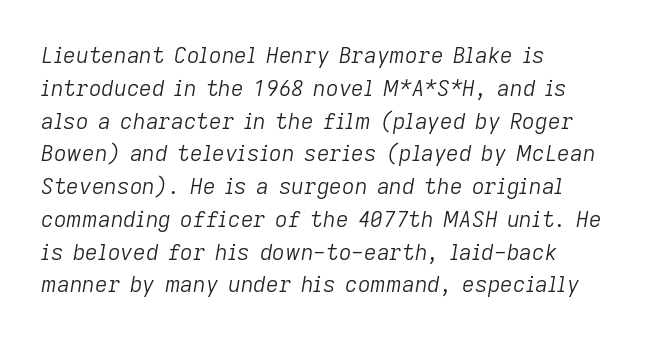
Summary of weight: not heavy and not bold. The line-height multiplier appears to be the usual default. Line beginnings align vertically; line endings do not. Does extra space separate the letters? No, they use regular spacing. Check under the words: just untouched page. A typesetter would mark this as italic.
